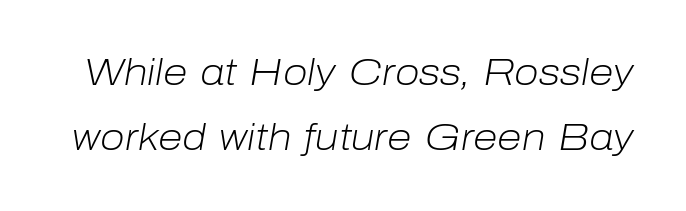
The image shows 36 px light type, italic (leaning right); set line spacing 1.8x, normal letter spacing, not underlined; low stroke contrast and a medium x-height.
